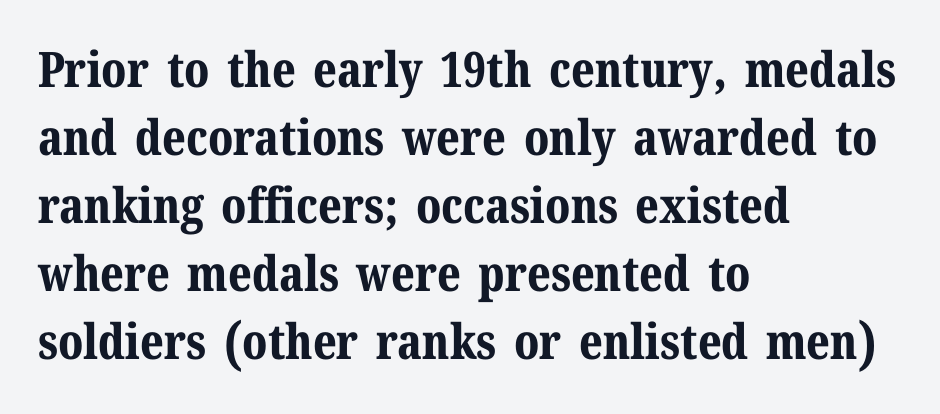
{"serif": "yes", "italic": "no", "bold": "yes", "weight": "bold", "width": "normal", "stroke_contrast": "medium", "x_height": "medium", "monospaced": "no", "underline": "no", "align": "left", "line_spacing": "normal", "line_spacing_ratio": 1.39, "letter_spacing": "normal", "letter_spacing_em": 0.0, "glyph_px": 49}
